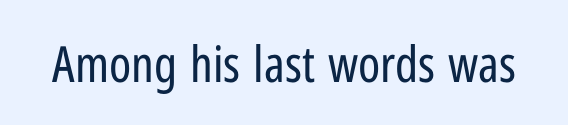
Q: Is the text bold? A: No.
Q: Is the text italic (slanted)? A: No, it is upright.
Q: Is the typeface a serif or a sans-serif typeface? A: Sans-serif.
Q: Is the text underlined? A: No.
Q: Is the spacing between letters normal or unusually wide? A: Normal.
Q: Width (condensed, normal, or wide)? A: Condensed.
Q: Stroke contrast? A: Low.
Q: x-height? A: Medium.
Q: Monospaced? A: No.
